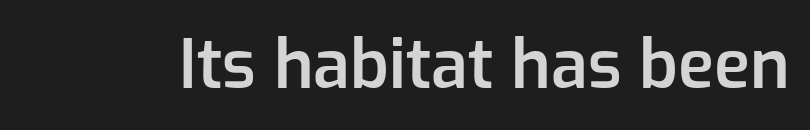
Q: Is the text bold? A: Semi-bold.
Q: Is the text italic (slanted)? A: No, it is upright.
Q: Is the typeface a serif or a sans-serif typeface? A: Sans-serif.
Q: Is the text underlined? A: No.
Q: Is the spacing between letters normal or unusually wide? A: Normal.
Q: Width (condensed, normal, or wide)? A: Normal.
Q: Stroke contrast? A: Low.
Q: x-height? A: Medium.
Q: Monospaced? A: No.
